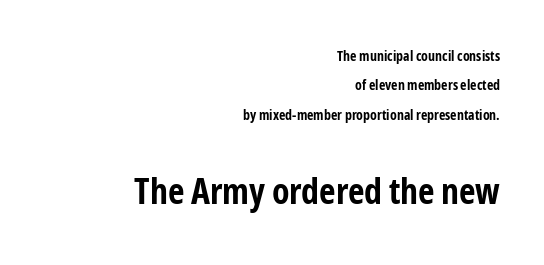
Leading: increased. The typesetting leans heavy: a genuine bold. Glance below the letters and you will spot only blank space. Visually the block forms a straight wall on the right and a jagged coastline on the left.
